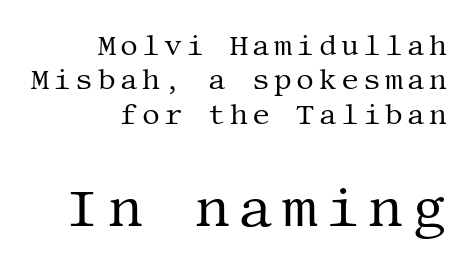
The image shows 55 px regular-weight serif type, upright; set right-aligned, line spacing 1.23x, not underlined; the second (bottom) block is 1.96x larger; medium stroke contrast and a large x-height.
